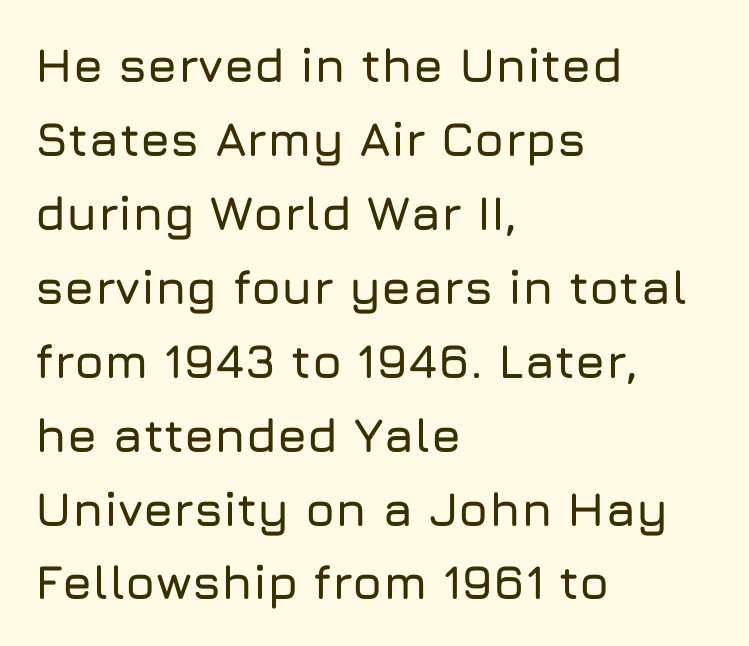
{"serif": "no", "italic": "no", "width": "normal", "stroke_contrast": "low", "x_height": "medium", "monospaced": "no", "underline": "no", "align": "left", "line_spacing": "normal", "line_spacing_ratio": 1.54, "letter_spacing": "normal", "letter_spacing_em": 0.0, "glyph_px": 48}
